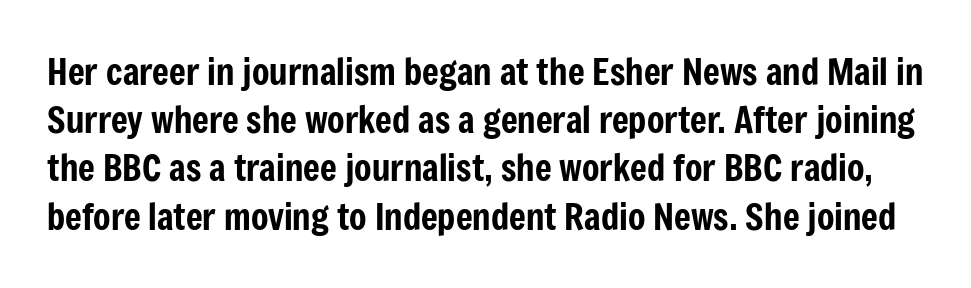
{"serif": "no", "italic": "no", "width": "condensed", "stroke_contrast": "low", "x_height": "medium", "monospaced": "no", "underline": "no", "line_spacing": "normal", "line_spacing_ratio": 1.34, "letter_spacing": "normal", "letter_spacing_em": 0.0, "glyph_px": 36}
